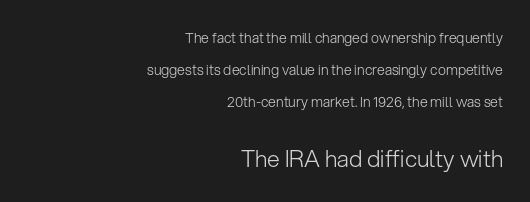
The image shows 23 px text type, upright; set right-aligned, loose line spacing (2.27x), normal letter spacing, not underlined; the second (bottom) block is 1.64x larger.
